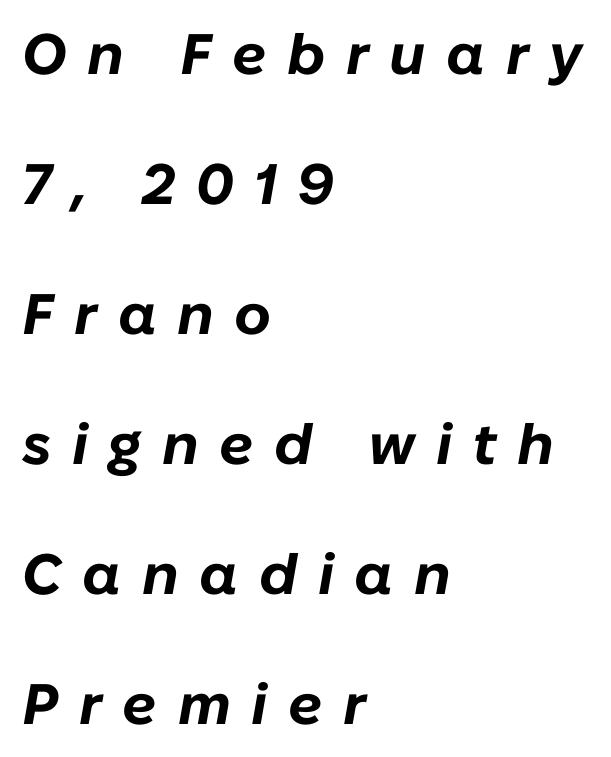
If you drew a ruler down the left edge, every line would touch it. Glyph-to-glyph distance is far greater than everyday printed text. Note the varied advance widths — an 'i' is clearly narrower than an 'm'. Stroke thickness is high; the sample reads as a true bold.
